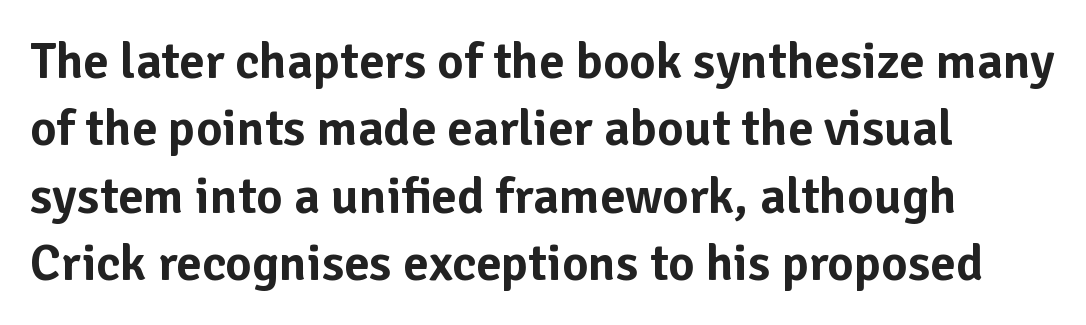
Looks like regular typesetting: each glyph gets only the width it needs. Tracking value appears to be zero — textbook default spacing. Note: no serifs on the glyphs. Nobody drew a line under any word here. These lines were composed using upright roman letters.
